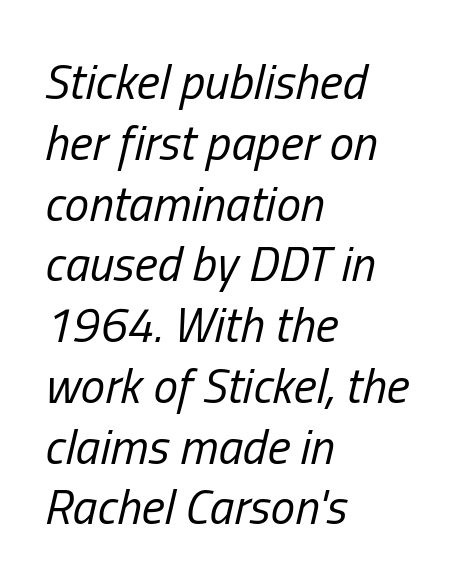
{"italic": "yes", "lean": "right", "slant_degrees": 13, "bold": "no", "weight": "regular", "width": "condensed", "stroke_contrast": "low", "x_height": "medium", "monospaced": "no", "underline": "no", "align": "left", "line_spacing_ratio": 1.24, "letter_spacing": "normal", "letter_spacing_em": 0.0, "glyph_px": 49}
